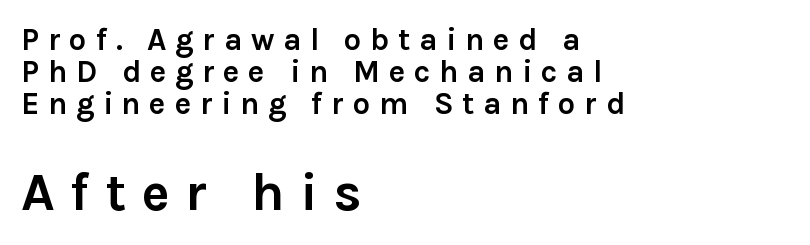
The image shows 54 px semibold sans-serif type, upright; set left-aligned, tight line spacing (1.03x), unusually wide letter spacing (+0.28 em), not underlined; the second (bottom) block is 1.74x larger; low stroke contrast and a medium x-height.
